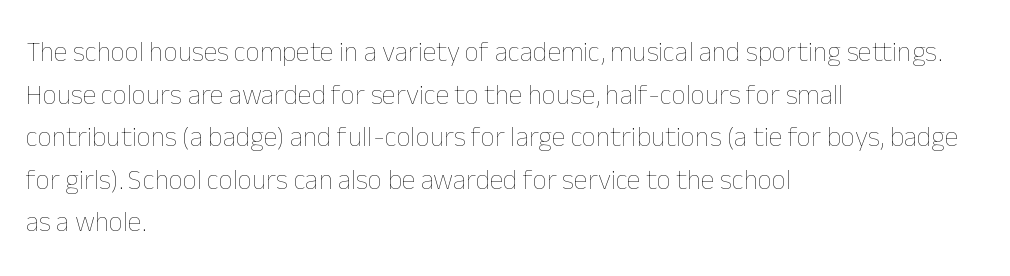
{"italic": "no", "bold": "no", "weight": "thin", "width": "normal", "stroke_contrast": "low", "x_height": "medium", "monospaced": "no", "underline": "no", "align": "left", "line_spacing": "normal", "line_spacing_ratio": 1.52, "letter_spacing": "normal", "letter_spacing_em": 0.0, "glyph_px": 28}
